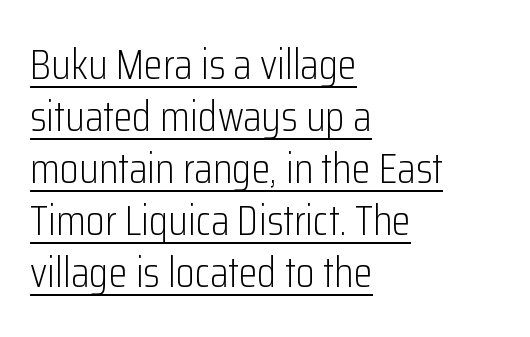
{"serif": "no", "italic": "no", "bold": "no", "weight": "light", "width": "condensed", "stroke_contrast": "low", "x_height": "medium", "monospaced": "no", "underline": "yes", "align": "left", "line_spacing_ratio": 1.21, "letter_spacing": "normal", "letter_spacing_em": 0.0, "glyph_px": 43}
